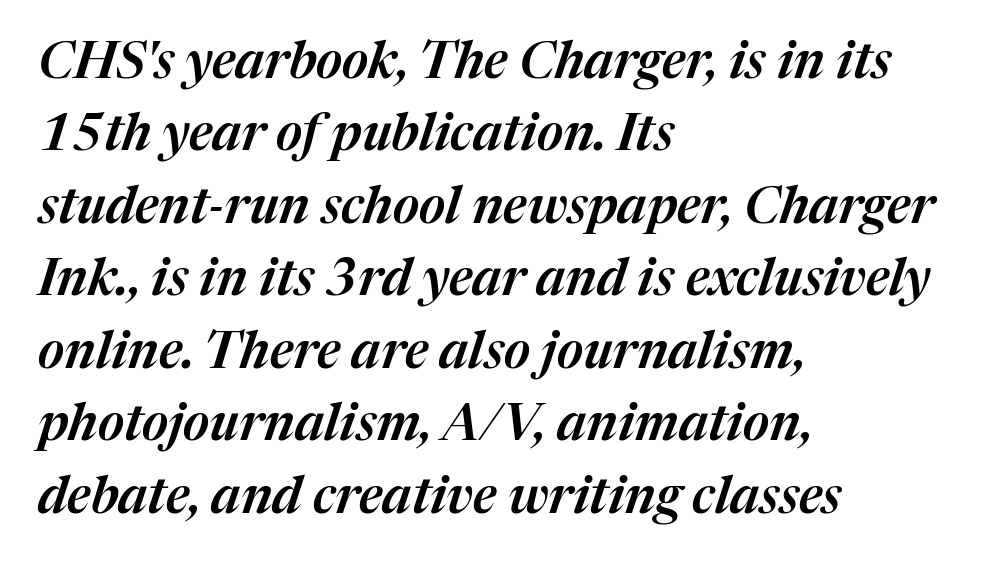
The image shows 51 px text type, italic (leaning right); set left-aligned, normal line spacing (1.42x), normal letter spacing, not underlined; medium stroke contrast and a medium x-height.
